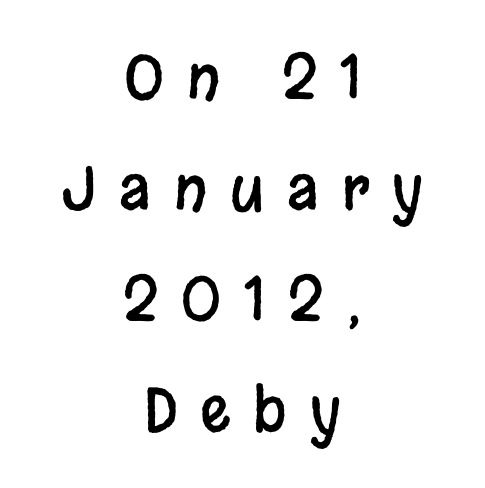
{"serif": "no", "italic": "no", "width": "condensed", "stroke_contrast": "low", "x_height": "large", "monospaced": "no", "underline": "no", "align": "center", "line_spacing_ratio": 1.85, "letter_spacing": "wide", "letter_spacing_em": 0.38, "glyph_px": 60}
